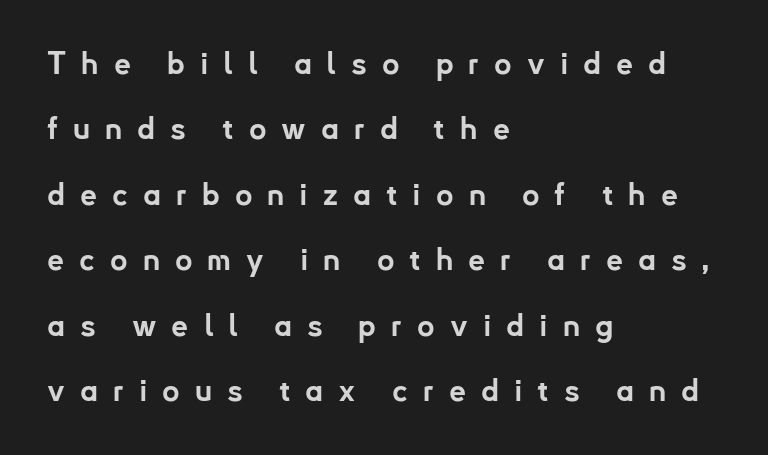
The image shows 30 px bold sans-serif type, upright; set left-aligned, loose line spacing (2.18x), unusually wide letter spacing (+0.5 em), not underlined; low stroke contrast and a small x-height.
